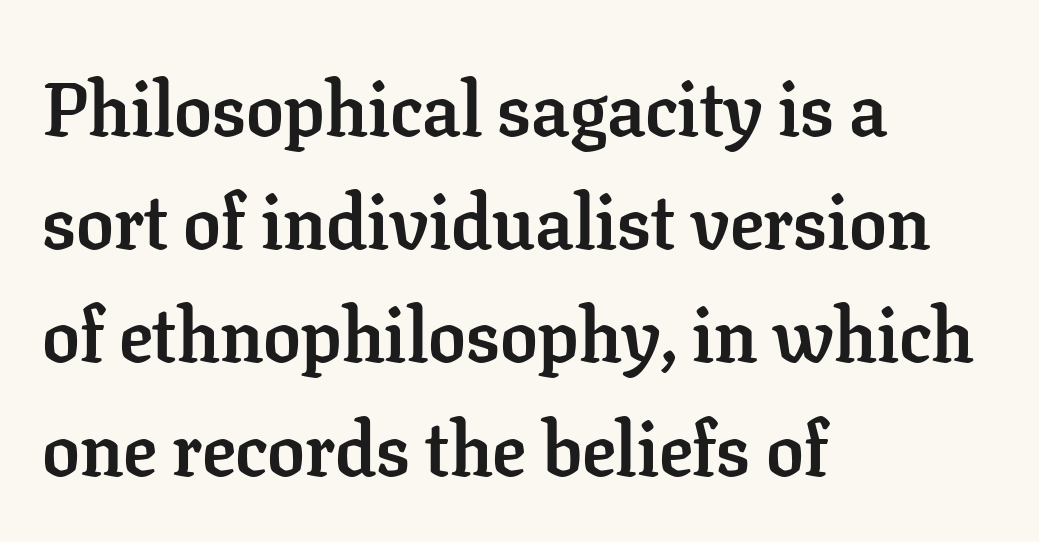
{"serif": "yes", "italic": "no", "bold": "yes", "weight": "semibold", "width": "normal", "stroke_contrast": "low", "x_height": "medium", "monospaced": "no", "underline": "no", "align": "left", "line_spacing": "normal", "line_spacing_ratio": 1.51, "letter_spacing": "normal", "letter_spacing_em": 0.0, "glyph_px": 75}
